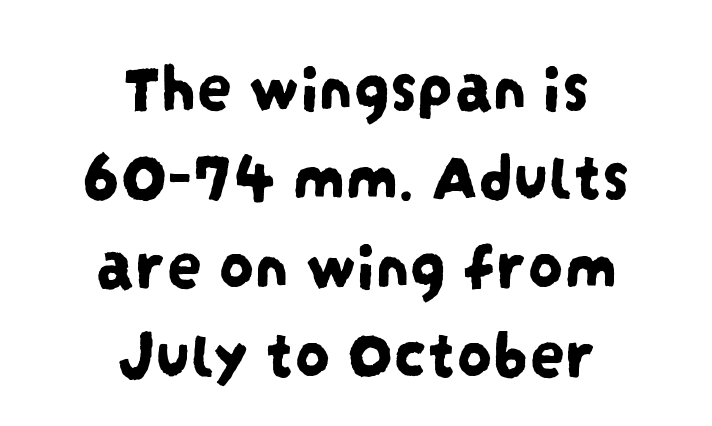
The image shows 70 px condensed sans-serif type; set centered, normal line spacing (1.27x), normal letter spacing, not underlined; low stroke contrast and a large x-height.
